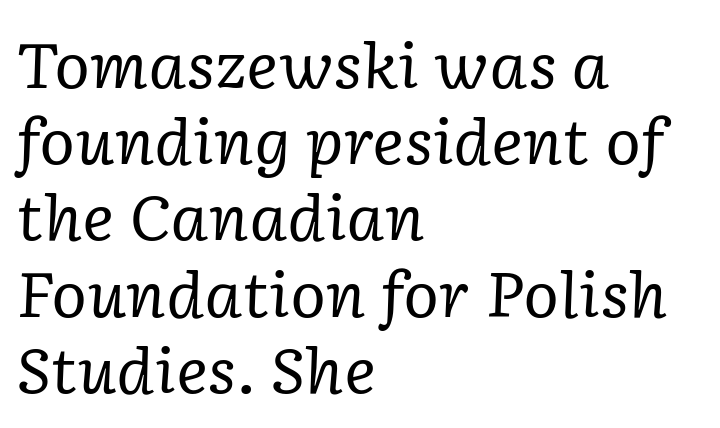
{"serif": "yes", "italic": "yes", "lean": "right", "slant_degrees": 2, "bold": "no", "weight": "regular", "width": "normal", "stroke_contrast": "low", "x_height": "medium", "monospaced": "no", "underline": "no", "align": "left", "line_spacing": "normal", "line_spacing_ratio": 1.25, "letter_spacing": "normal", "letter_spacing_em": 0.0, "glyph_px": 61}
